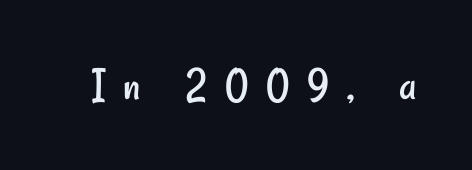
Q: Is the text bold? A: No.
Q: Is the typeface a serif or a sans-serif typeface? A: Sans-serif.
Q: Is the text underlined? A: No.
Q: Is the spacing between letters normal or unusually wide? A: Unusually wide.
Q: Width (condensed, normal, or wide)? A: Condensed.
Q: Stroke contrast? A: Low.
Q: x-height? A: Small.
Q: Monospaced? A: No.
